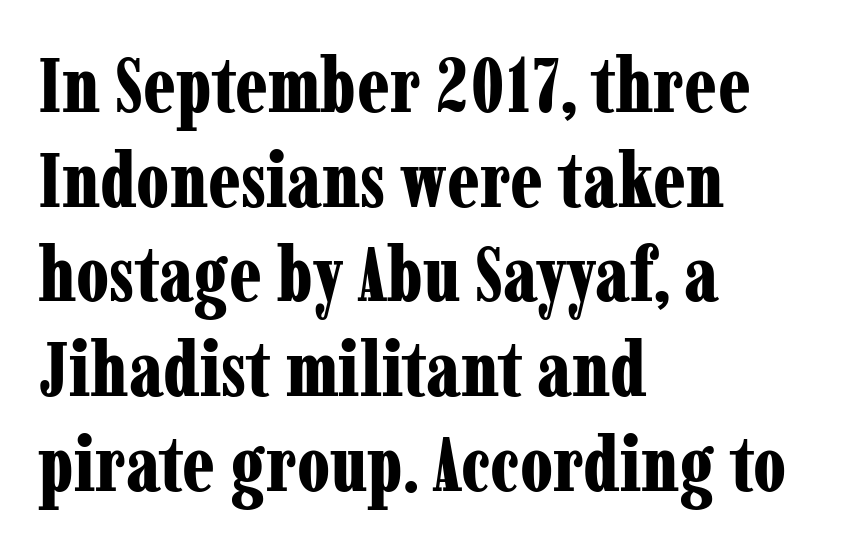
Unmarked baselines from the first word to the last. Layout note: lines flush left. Glyph-to-glyph distance matches everyday printed text. A typesetter would call this proportional, since set widths differ per character. Heft: maximum for text — a bold.
